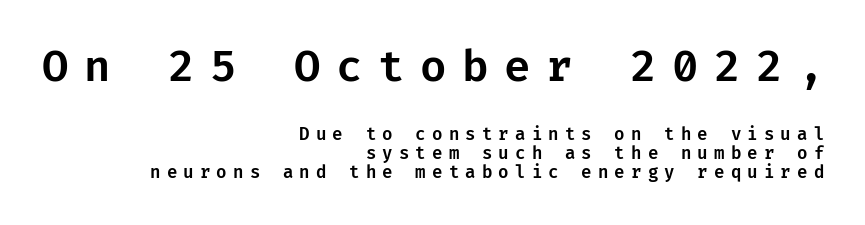
Glyph-to-glyph distance is far greater than everyday printed text. Posture: upright roman. Is there much room between lines? No — they nearly touch. Reading top to bottom, the characters get smaller at the block break.
